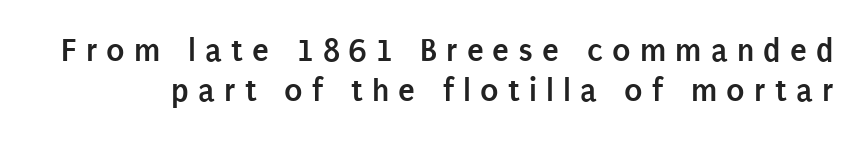
The image shows 34 px semibold, condensed sans-serif type, upright; set line spacing 1.18x, unusually wide letter spacing (+0.27 em), not underlined; low stroke contrast and a large x-height.
